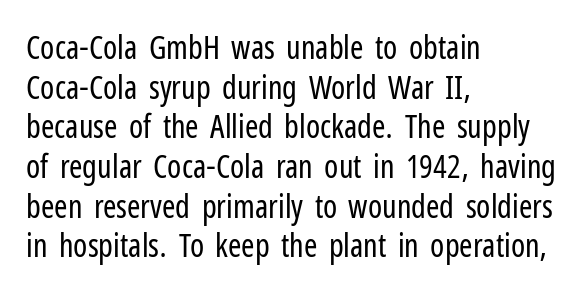
Here the glyphs are tracked normally, forming tight word shapes. Designer's note — italics off, roman on. Do the characters align in a grid? No, the font is proportional. Are there feet on the stems? There aren't — it's a sans.
